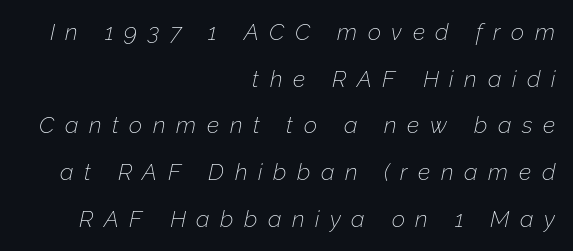
Glance below the letters and you will spot only blank space. An italicized treatment has been applied to the whole sample. Letter spacing: wide. The strokes are not fattened; the text isn't bold.
